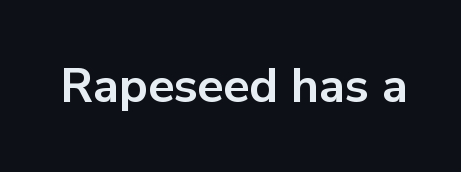
Q: Is the text bold? A: Yes.
Q: Is the text italic (slanted)? A: No, it is upright.
Q: Is the typeface a serif or a sans-serif typeface? A: Sans-serif.
Q: Is the text underlined? A: No.
Q: Is the spacing between letters normal or unusually wide? A: Normal.
Q: Width (condensed, normal, or wide)? A: Normal.
Q: Stroke contrast? A: Low.
Q: x-height? A: Medium.
Q: Monospaced? A: No.
